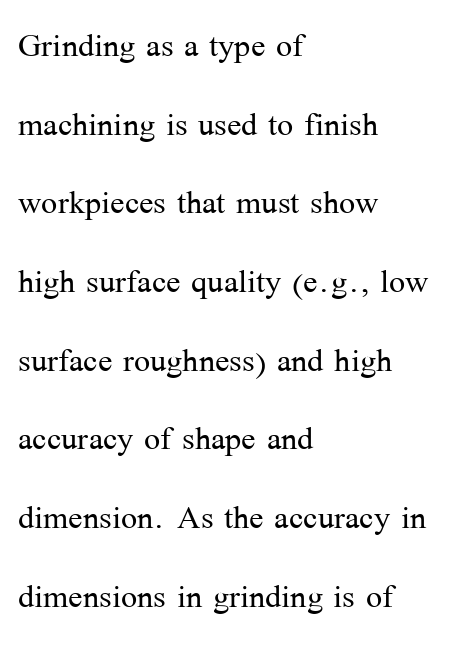
{"serif": "yes", "italic": "no", "bold": "no", "weight": "light", "width": "normal", "stroke_contrast": "medium", "x_height": "medium", "monospaced": "no", "underline": "no", "align": "left", "line_spacing_ratio": 1.83, "letter_spacing": "normal", "letter_spacing_em": 0.0, "glyph_px": 43}
